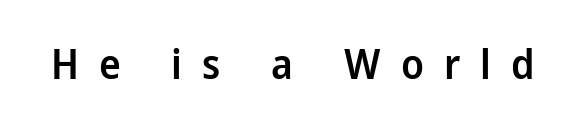
The image shows 41 px semibold sans-serif type, upright; set unusually wide letter spacing (+0.49 em), not underlined; low stroke contrast and a medium x-height.
